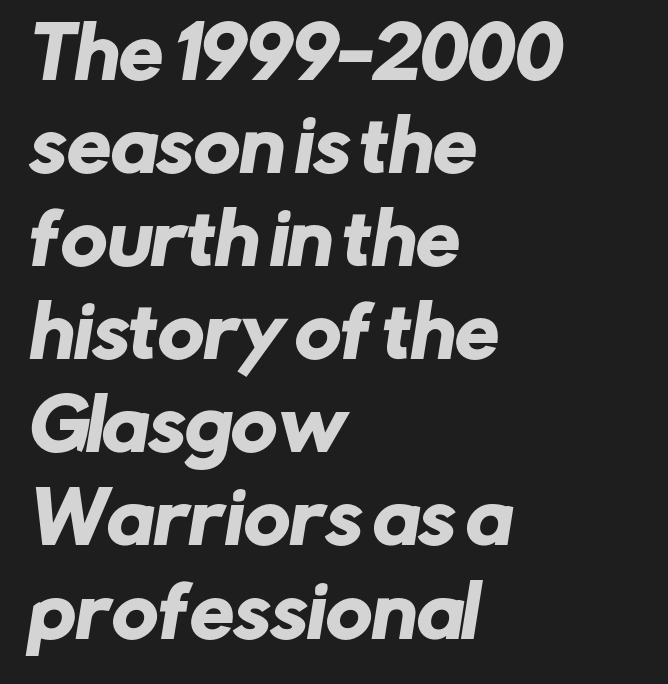
{"serif": "no", "width": "normal", "stroke_contrast": "low", "x_height": "medium", "monospaced": "no", "underline": "no", "align": "left", "line_spacing": "normal", "line_spacing_ratio": 1.33, "letter_spacing": "normal", "letter_spacing_em": 0.0, "glyph_px": 70}
